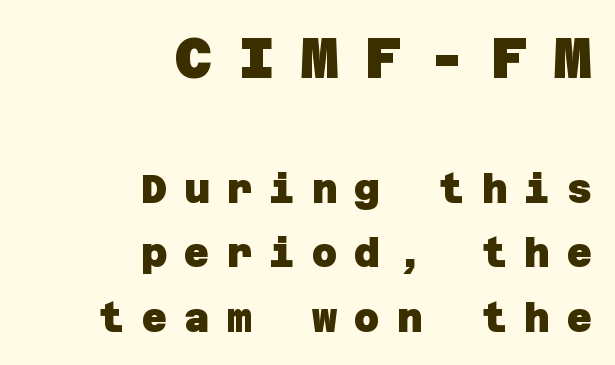
The rows are spaced the way most documents space them. The words here are not underlined. Here the first block reads like a headline and the second like body copy. The text block is weighted toward the right margin, trailing off unevenly leftward. Display-style spreading of the glyphs; the letterfit is very open.
